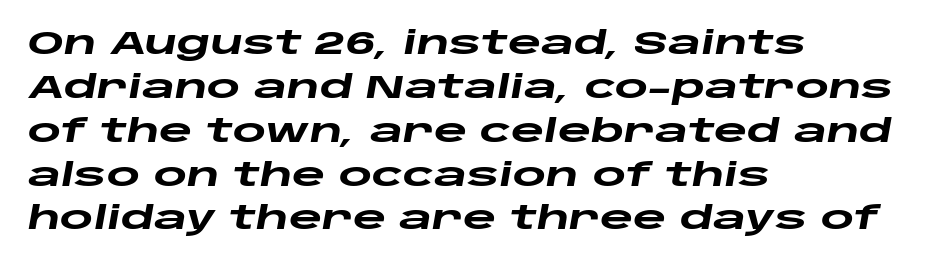
The image shows 32 px heavy, wide type, italic (leaning right); set left-aligned, normal line spacing (1.37x), normal letter spacing, not underlined; low stroke contrast and a large x-height.
